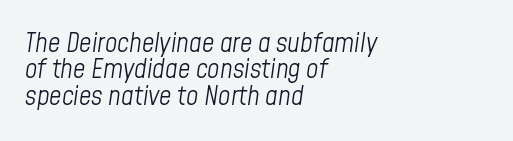
This is oblique type, the kind used for emphasis or titles. The lines are quadded left. Rows of type sit shoulder to shoulder in the vertical direction. Caption: face not bold, strokes unweighted. Tracking here is standard; glyphs follow each other at the usual distance.
